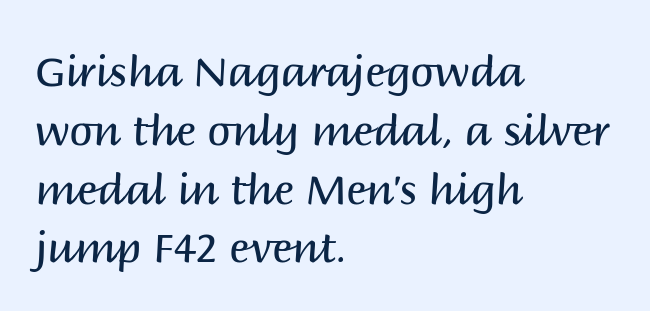
{"serif": "no", "bold": "no", "weight": "regular", "width": "normal", "stroke_contrast": "medium", "x_height": "large", "monospaced": "no", "underline": "no", "align": "left", "line_spacing": "normal", "line_spacing_ratio": 1.4, "letter_spacing": "normal", "letter_spacing_em": 0.0, "glyph_px": 42}
